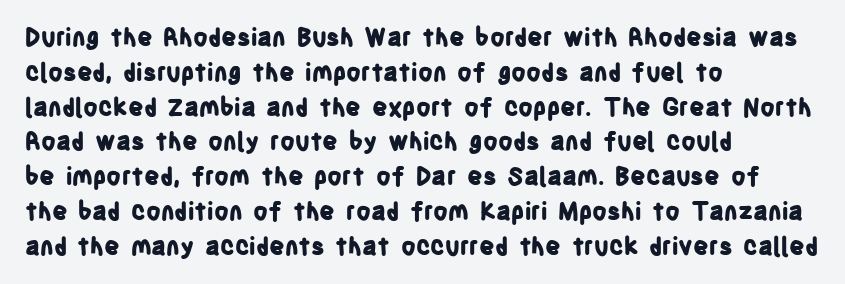
The image shows 24 px bold type, upright; set left-aligned, normal line spacing (1.45x), normal letter spacing, not underlined.
